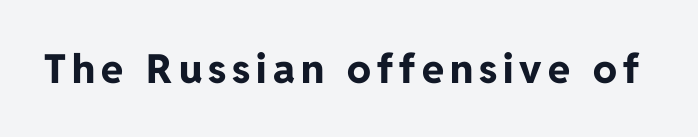
Q: Is the text bold? A: Yes.
Q: Is the text italic (slanted)? A: No, it is upright.
Q: Is the typeface a serif or a sans-serif typeface? A: Sans-serif.
Q: Is the text underlined? A: No.
Q: Width (condensed, normal, or wide)? A: Normal.
Q: Stroke contrast? A: Low.
Q: x-height? A: Medium.
Q: Monospaced? A: No.
